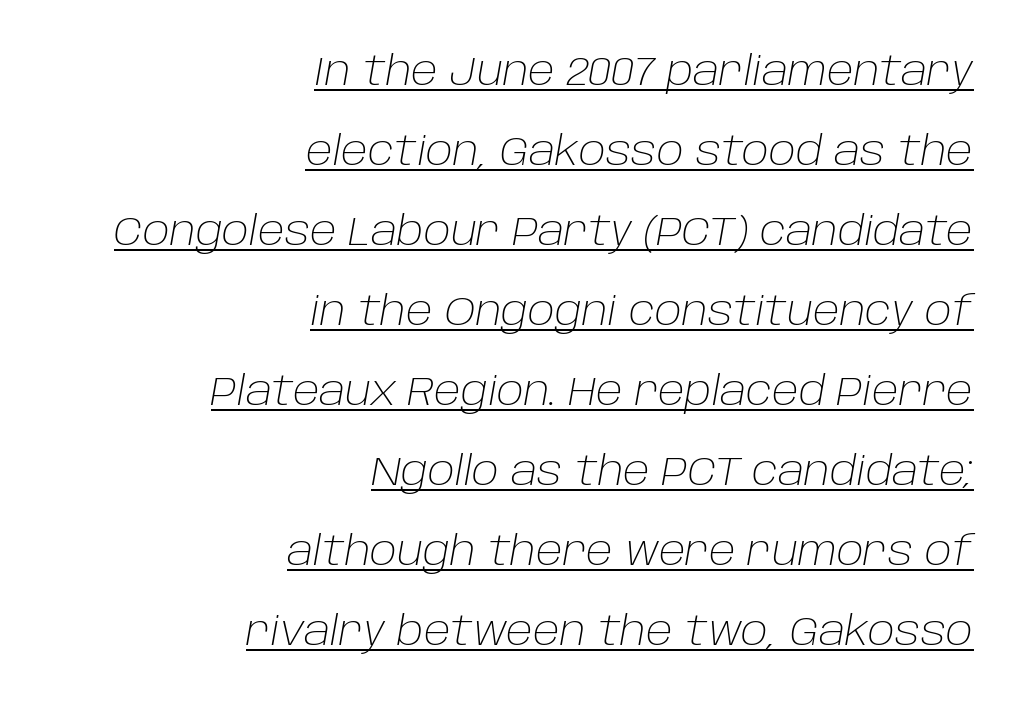
Rows of type keep a wide berth in the vertical direction. Right-aligned paragraph, ragged on the left. The face used here has a pronounced slope to its letters. Character widths vary here, with narrow letters taking less room than wide ones.
